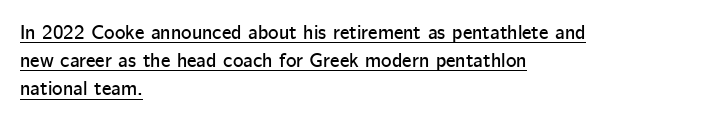
Like a heading marked for emphasis, these lines bear an underscore. Interline gaps are of average width in this sample. What stands out about the letter spacing? Nothing — it is the standard amount. These lines are set flush left with a ragged right edge.
